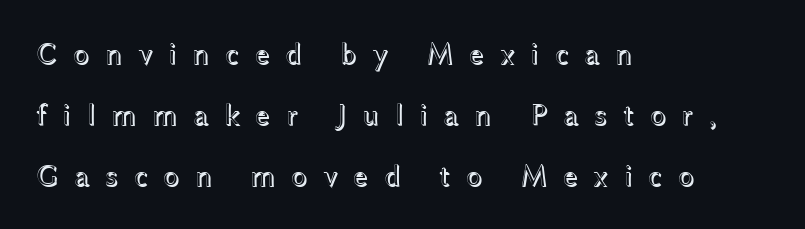
{"italic": "no", "width": "wide", "x_height": "medium", "monospaced": "no", "underline": "no", "align": "left", "line_spacing": "loose", "line_spacing_ratio": 2.03, "letter_spacing": "wide", "letter_spacing_em": 0.5, "glyph_px": 30}
